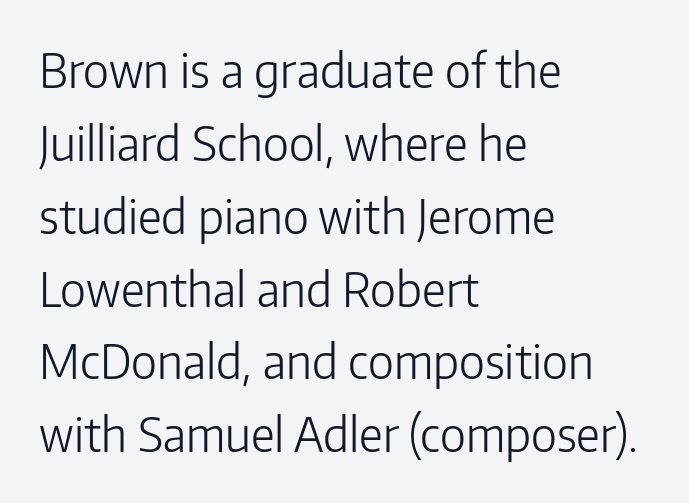
The image shows 47 px light sans-serif type, upright; set left-aligned, normal line spacing (1.55x), normal letter spacing, not underlined; low stroke contrast and a medium x-height.
